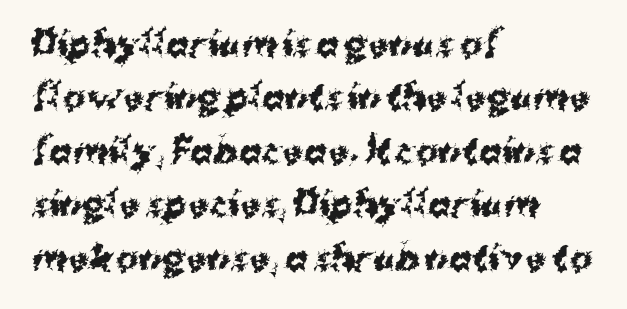
Q: Is the text bold? A: Yes.
Q: Is the text italic (slanted)? A: Yes.
Q: Is the typeface a serif or a sans-serif typeface? A: Sans-serif.
Q: Is the text underlined? A: No.
Q: How is the paragraph aligned? A: Left-aligned.
Q: Is the spacing between letters normal or unusually wide? A: Normal.
Q: Is the spacing between lines tight, normal or loose? A: Normal.
Q: Width (condensed, normal, or wide)? A: Normal.
Q: Stroke contrast? A: Medium.
Q: x-height? A: Medium.
Q: Monospaced? A: No.
